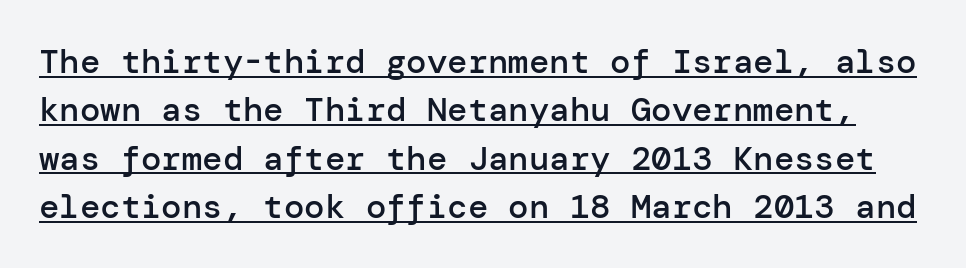
{"serif": "no", "italic": "no", "bold": "semi", "weight": "semibold", "width": "normal", "stroke_contrast": "low", "x_height": "medium", "underline": "yes", "line_spacing": "normal", "line_spacing_ratio": 1.42, "letter_spacing": "normal", "letter_spacing_em": 0.0, "glyph_px": 34}
